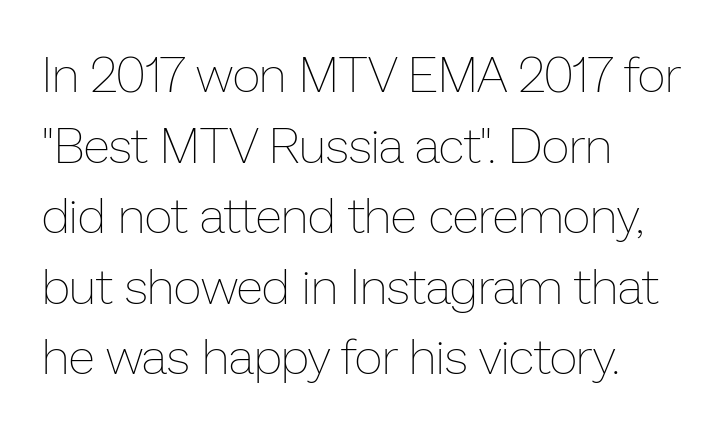
Stroke mass is kept to a normal reading level or below. The tracking reads as untouched default to a designer's eye. Style check: upright. The rendering uses natural spacing where letterforms have individual widths.
